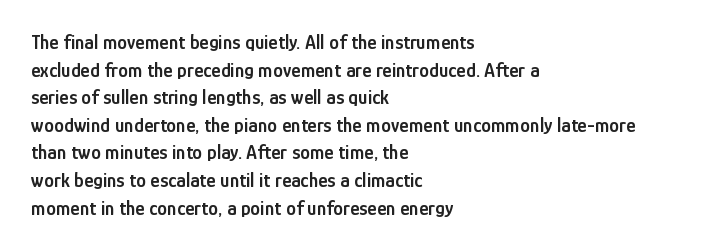
The rendering uses a moderate line-height, typical for paragraphs. Here the glyphs are tracked normally, forming tight word shapes. The lines are quadded left. Has an underline been added? It has not. The font is running at a semibold setting, under full bold.
